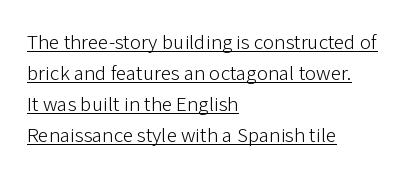
In designer terms, the underline attribute is active on this setting. Compared with a centered layout, this one pins lines to the left instead. Leading: standard. The letterforms sit at book weight or below. The horizontal fit of the characters is conventional and even.
